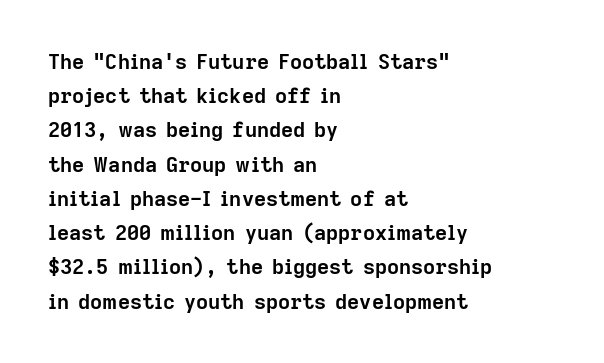
{"italic": "no", "bold": "yes", "underline": "no", "align": "left", "line_spacing": "normal", "line_spacing_ratio": 1.63, "letter_spacing": "normal", "letter_spacing_em": 0.0, "glyph_px": 21}
